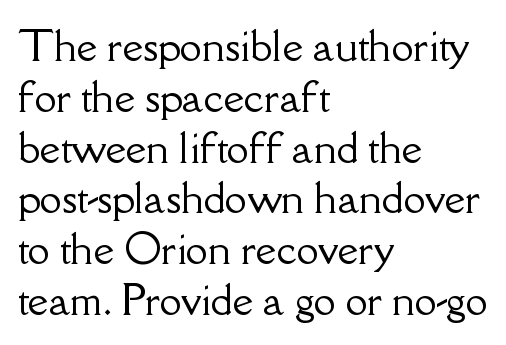
{"serif": "yes", "italic": "no", "width": "normal", "stroke_contrast": "low", "x_height": "small", "monospaced": "no", "underline": "no", "align": "left", "line_spacing": "normal", "line_spacing_ratio": 1.27, "letter_spacing": "normal", "letter_spacing_em": 0.0, "glyph_px": 40}
